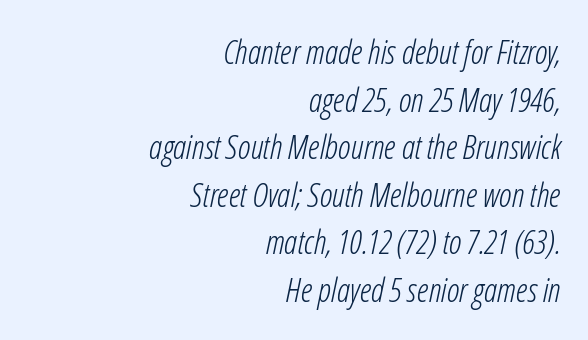
{"italic": "yes", "lean": "right", "slant_degrees": 12, "bold": "no", "weight": "light", "width": "condensed", "stroke_contrast": "low", "x_height": "medium", "monospaced": "no", "underline": "no", "align": "right", "line_spacing": "normal", "line_spacing_ratio": 1.44, "letter_spacing": "normal", "letter_spacing_em": 0.0, "glyph_px": 33}
